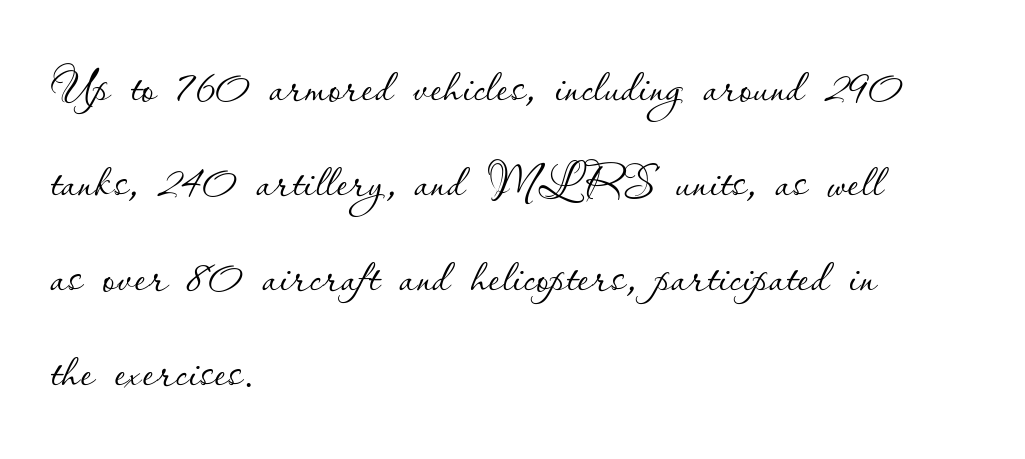
Q: Is the text bold? A: No.
Q: Is the text italic (slanted)? A: Yes.
Q: Is the text underlined? A: No.
Q: How is the paragraph aligned? A: Left-aligned.
Q: Is the spacing between letters normal or unusually wide? A: Normal.
Q: Is the spacing between lines tight, normal or loose? A: Normal.
Q: Width (condensed, normal, or wide)? A: Normal.
Q: Stroke contrast? A: Low.
Q: x-height? A: Small.
Q: Monospaced? A: No.
